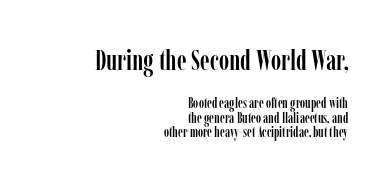
{"serif": "yes", "italic": "no", "width": "condensed", "stroke_contrast": "low", "x_height": "medium", "monospaced": "no", "underline": "no", "align": "right", "line_spacing": "tight", "line_spacing_ratio": 1.03, "letter_spacing": "normal", "letter_spacing_em": 0.0, "larger_block": "first", "size_ratio": 2.0, "glyph_px": 28}
